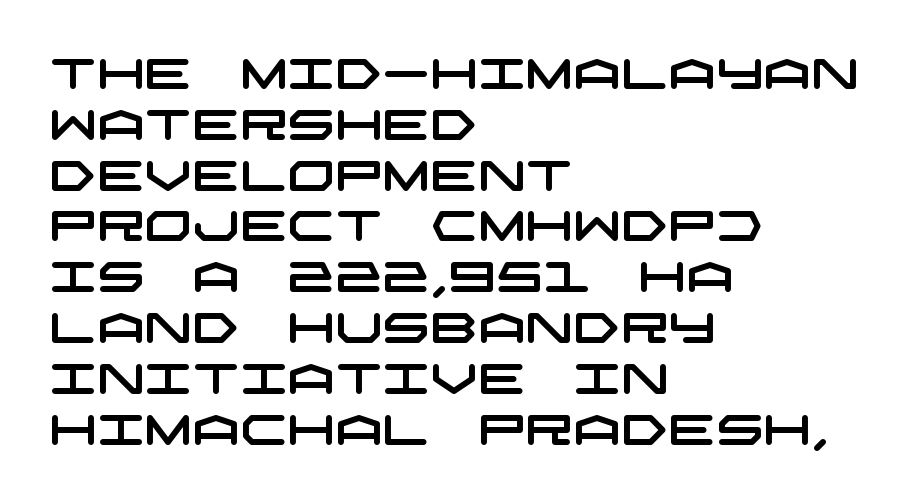
No feet cap the strokes, marking this as sans-serif type. Glance below the letters and you will spot only blank space. Short and long lines alike share a common starting point at left. Short note: letters normally spaced.
